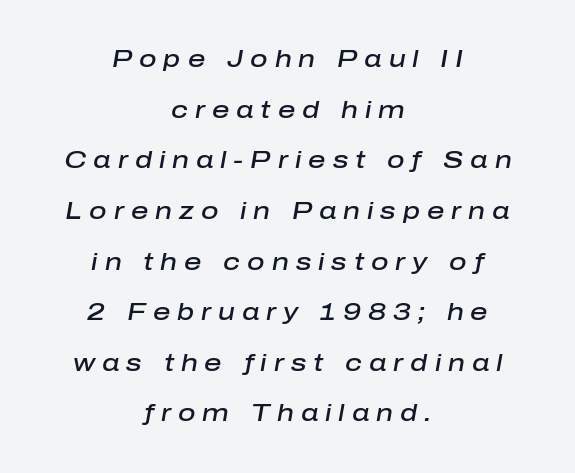
Q: Is the text bold? A: Semi-bold.
Q: Is the text italic (slanted)? A: Yes, it leans right by about 10 degrees.
Q: Is the text underlined? A: No.
Q: How is the paragraph aligned? A: Centered.
Q: Is the spacing between letters normal or unusually wide? A: Unusually wide.
Q: Is the spacing between lines tight, normal or loose? A: Loose.
